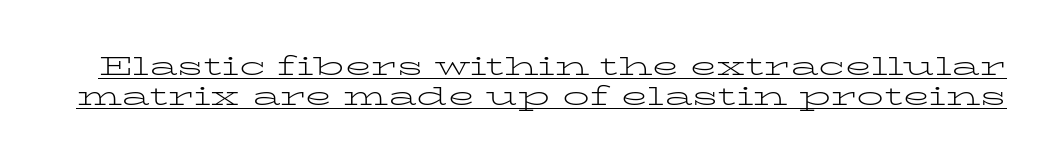
The font is comparable to plain body text, perhaps lighter. You could call the tracking neutral — neither tight nor loose. Is there any slant? The stems are plumb. Closely set lines give the paragraph a compact silhouette. The sample's only ornament is a line tracing under the words.
